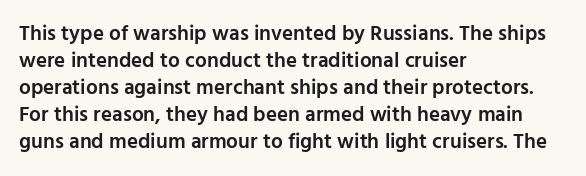
Posture: upright roman. Glance below the letters and you will spot only blank space. Its strokes are somewhat broadened, the hallmark of semibold type. Typeset ragged right — the left edge is the straight one.
